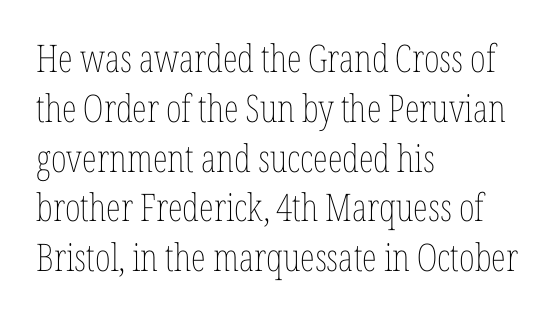
One glance says typical: line gaps are just what's usual. The typography opts for an upright posture over an oblique one. The passage shown is not bold in any degree. Default kerning and tracking; the words read as compact shapes. Layout note: lines flush left.
